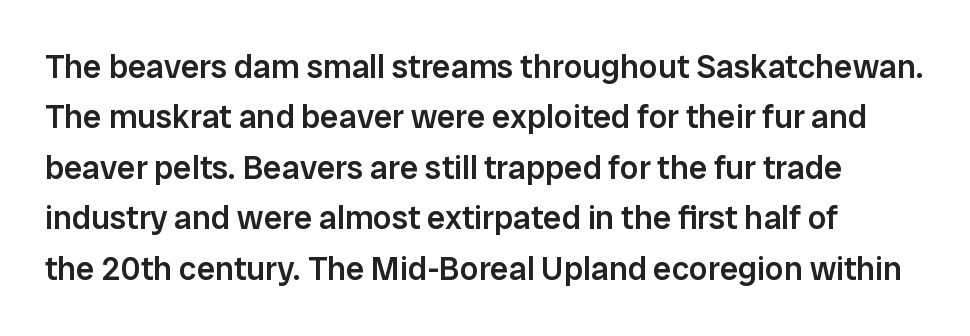
Set as a demibold, roughly 600 on the weight scale. Just letters on the line, the space beneath them empty. Think of a printed novel: that variable character pitch is what you see here. This sample uses a sans-serif face.
